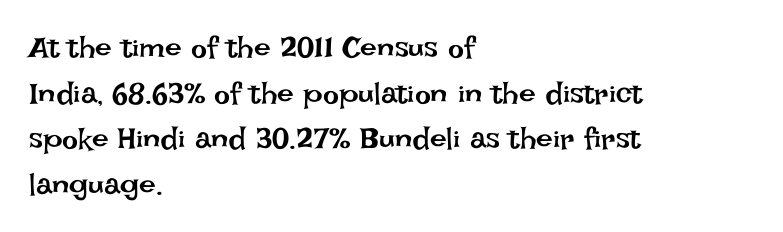
{"italic": "no", "bold": "no", "weight": "regular", "width": "normal", "stroke_contrast": "low", "x_height": "large", "monospaced": "no", "underline": "no", "align": "left", "line_spacing": "normal", "line_spacing_ratio": 1.52, "letter_spacing": "normal", "letter_spacing_em": 0.0, "glyph_px": 30}
